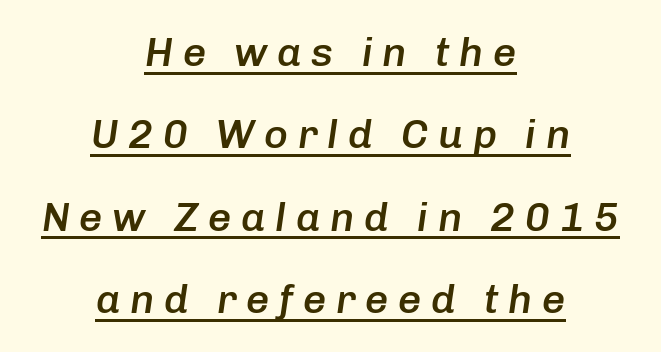
{"italic": "yes", "lean": "right", "slant_degrees": 8, "bold": "semi", "weight": "semibold", "width": "normal", "stroke_contrast": "low", "x_height": "medium", "monospaced": "no", "underline": "yes", "align": "center", "line_spacing": "loose", "line_spacing_ratio": 2.01, "letter_spacing": "wide", "letter_spacing_em": 0.23, "glyph_px": 41}
